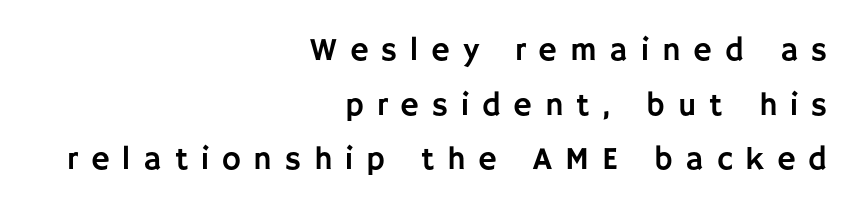
{"serif": "no", "italic": "no", "width": "normal", "stroke_contrast": "low", "x_height": "large", "monospaced": "no", "underline": "no", "align": "right", "line_spacing_ratio": 1.71, "letter_spacing": "wide", "letter_spacing_em": 0.4, "glyph_px": 32}
